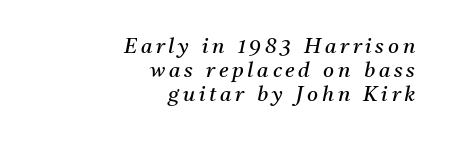
{"italic": "yes", "lean": "right", "slant_degrees": 11, "bold": "no", "underline": "no", "align": "right", "line_spacing": "tight", "line_spacing_ratio": 1.14, "glyph_px": 21}
